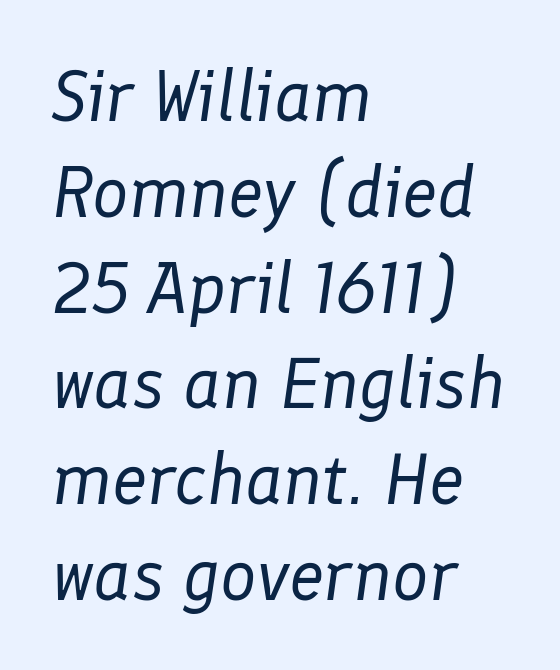
Q: Is the text bold? A: No.
Q: Is the text italic (slanted)? A: Yes, it leans right by about 8 degrees.
Q: Is the text underlined? A: No.
Q: How is the paragraph aligned? A: Left-aligned.
Q: Is the spacing between letters normal or unusually wide? A: Normal.
Q: Is the spacing between lines tight, normal or loose? A: Normal.
Q: Width (condensed, normal, or wide)? A: Normal.
Q: Stroke contrast? A: Low.
Q: x-height? A: Medium.
Q: Monospaced? A: No.
